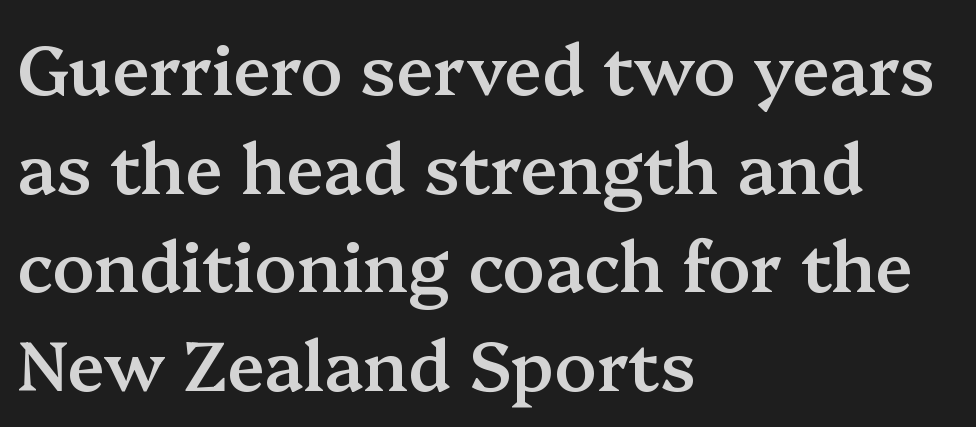
The designer went with a serif here, giving each stem small feet. Visually the block forms a straight wall on the left and a jagged coastline on the right. Upright lettering throughout. The face used here is proportionally spaced, like ordinary book or web type. Is the letter spacing exaggerated? No — it looks like the ordinary default. Type without underlining.
